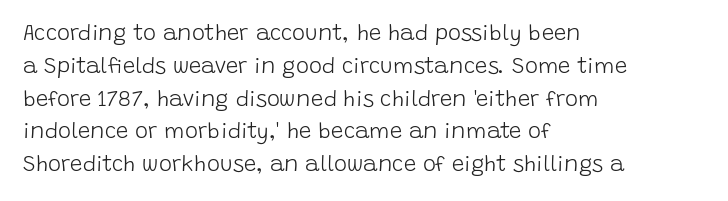
Q: Is the text bold? A: No.
Q: Is the text italic (slanted)? A: No, it is upright.
Q: Is the text underlined? A: No.
Q: How is the paragraph aligned? A: Left-aligned.
Q: Is the spacing between letters normal or unusually wide? A: Normal.
Q: Is the spacing between lines tight, normal or loose? A: Normal.
